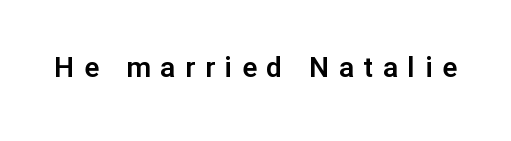
{"serif": "no", "italic": "no", "width": "normal", "stroke_contrast": "low", "x_height": "medium", "monospaced": "no", "underline": "no", "letter_spacing": "wide", "letter_spacing_em": 0.35, "glyph_px": 28}
